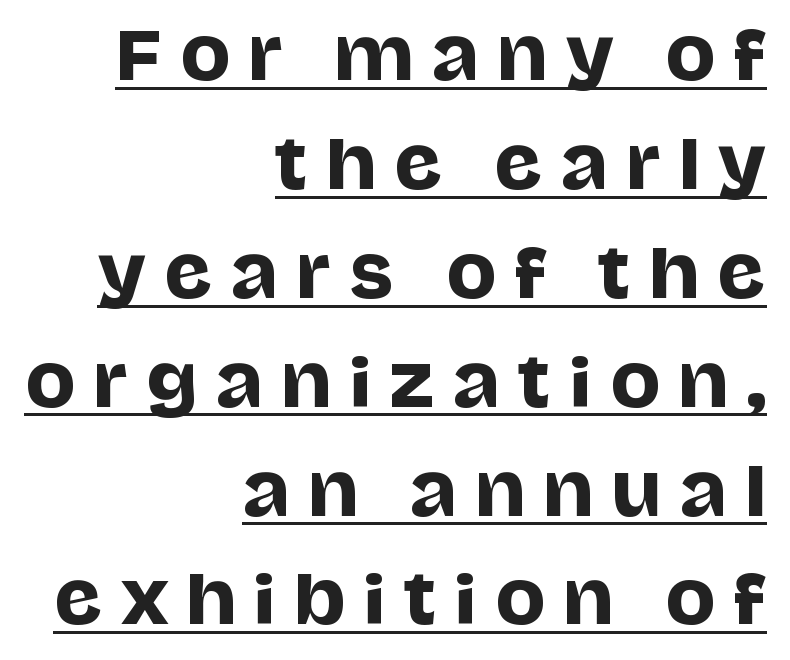
The image shows 66 px sans-serif type, upright; set right-aligned, normal line spacing (1.65x), unusually wide letter spacing (+0.28 em), underlined; low stroke contrast and a large x-height.
